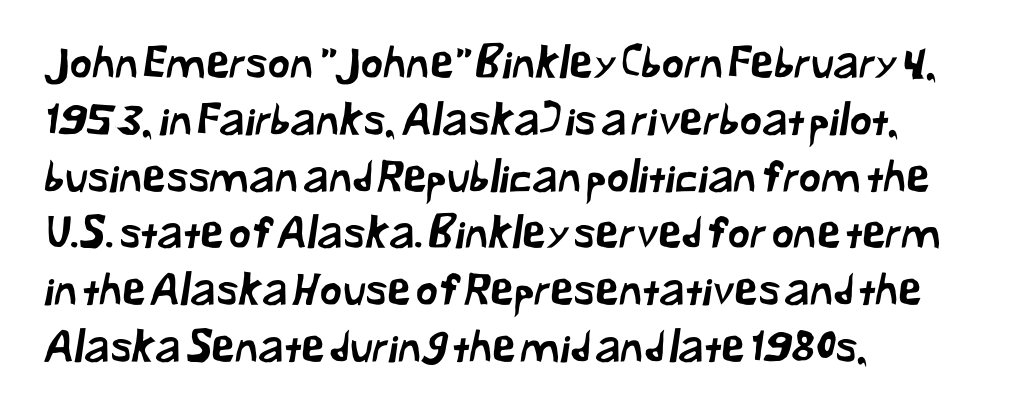
Q: Is the typeface a serif or a sans-serif typeface? A: Sans-serif.
Q: Is the text underlined? A: No.
Q: How is the paragraph aligned? A: Left-aligned.
Q: Is the spacing between letters normal or unusually wide? A: Normal.
Q: Is the spacing between lines tight, normal or loose? A: Normal.
Q: Width (condensed, normal, or wide)? A: Normal.
Q: Stroke contrast? A: Low.
Q: x-height? A: Medium.
Q: Monospaced? A: No.
